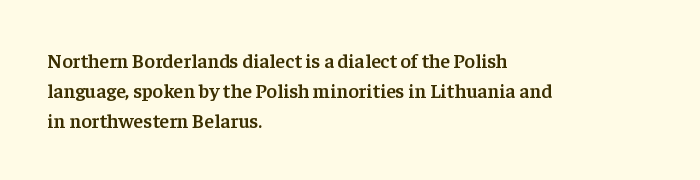
{"italic": "no", "bold": "semi", "underline": "no", "align": "left", "line_spacing": "normal", "line_spacing_ratio": 1.49, "letter_spacing": "normal", "letter_spacing_em": 0.0, "glyph_px": 20}
